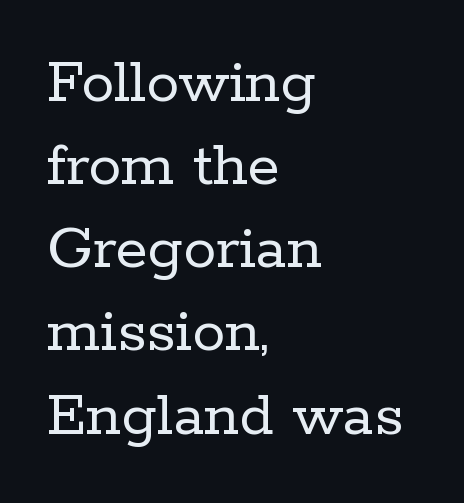
The image shows 66 px regular-weight serif type, upright; set left-aligned, normal line spacing (1.26x), normal letter spacing, not underlined; low stroke contrast and a medium x-height.
